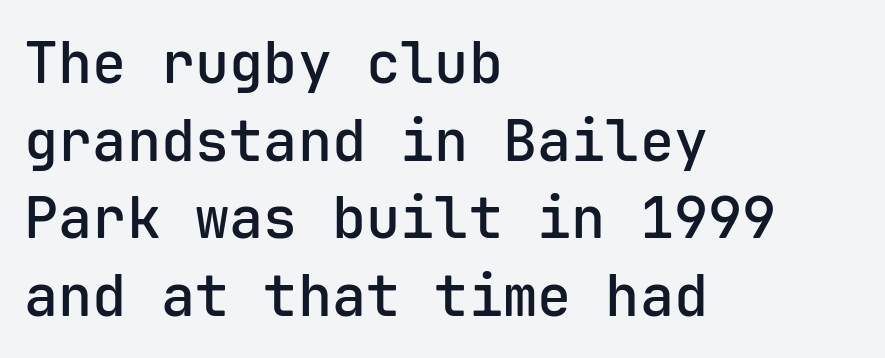
The image shows 57 px semibold sans-serif type, upright, monospaced; set left-aligned, normal line spacing (1.36x), normal letter spacing, not underlined; low stroke contrast and a medium x-height.
